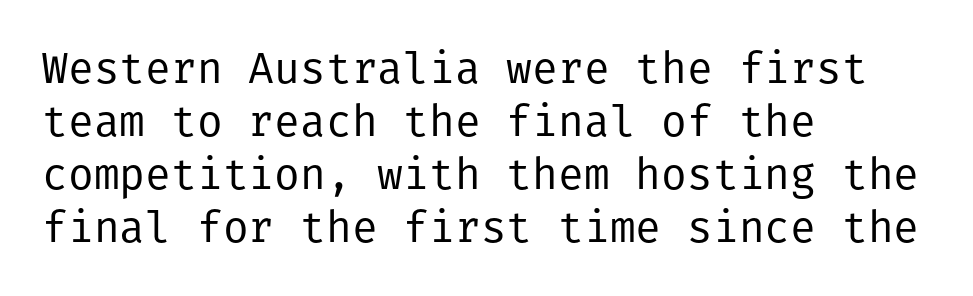
Q: Is the text bold? A: No.
Q: Is the text italic (slanted)? A: No, it is upright.
Q: Is the typeface a serif or a sans-serif typeface? A: Sans-serif.
Q: Is the text underlined? A: No.
Q: How is the paragraph aligned? A: Left-aligned.
Q: Is the spacing between letters normal or unusually wide? A: Normal.
Q: Width (condensed, normal, or wide)? A: Normal.
Q: Stroke contrast? A: Low.
Q: x-height? A: Medium.
